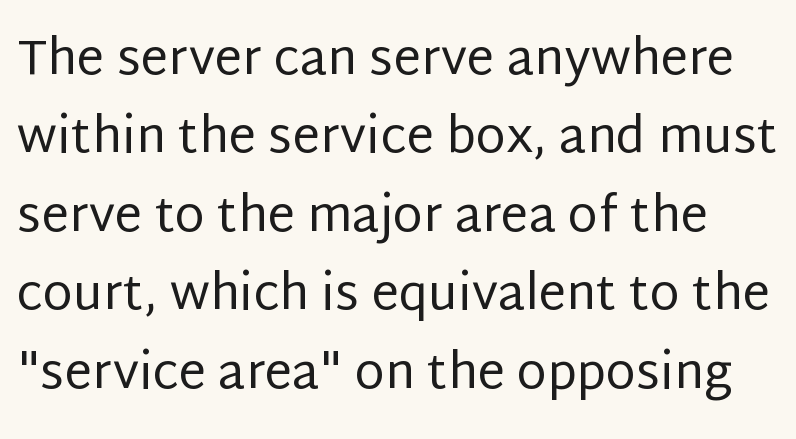
{"serif": "no", "italic": "no", "bold": "no", "weight": "regular", "width": "normal", "stroke_contrast": "low", "x_height": "large", "monospaced": "no", "underline": "no", "line_spacing": "normal", "line_spacing_ratio": 1.6, "letter_spacing": "normal", "letter_spacing_em": 0.0, "glyph_px": 49}
